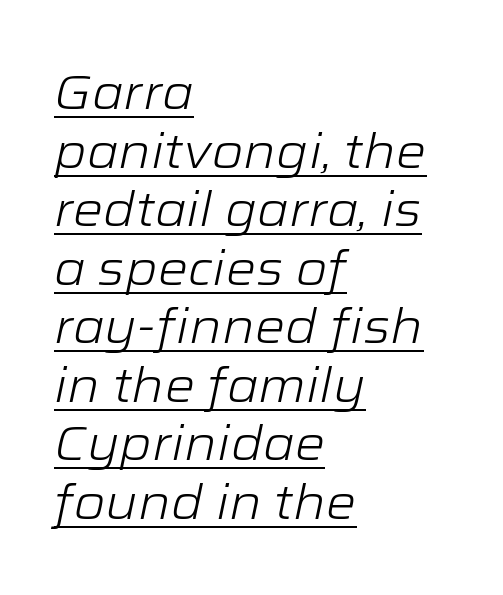
{"italic": "yes", "lean": "right", "slant_degrees": 12, "bold": "no", "weight": "light", "width": "wide", "stroke_contrast": "low", "x_height": "medium", "monospaced": "no", "underline": "yes", "align": "left", "line_spacing_ratio": 1.22, "letter_spacing": "normal", "letter_spacing_em": 0.0, "glyph_px": 48}
